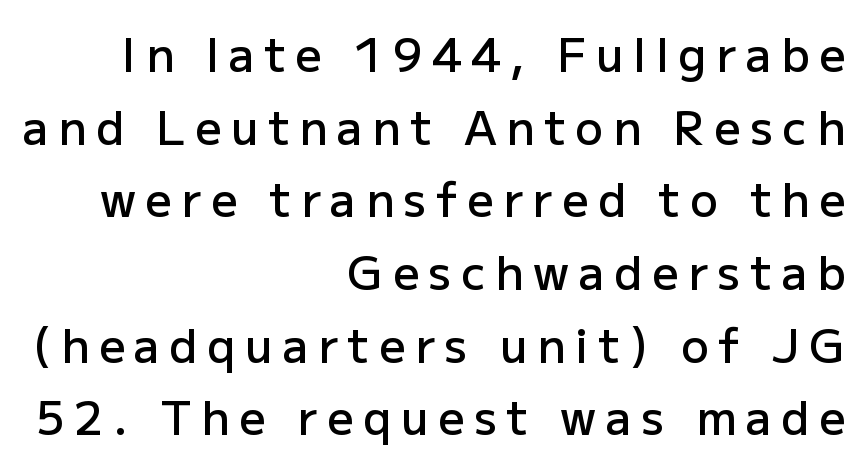
Think of a printed novel: that variable character pitch is what you see here. How are the letters spaced? Widely, with obvious added tracking. Its strokes are somewhat broadened, the hallmark of semibold type. Each line ends at the same right margin while the left side varies. Each row of text sits above clean, open space.
